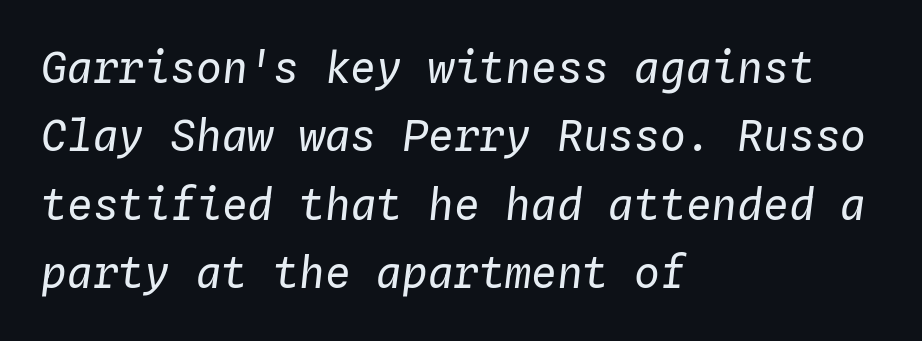
Q: Is the text bold? A: No.
Q: Is the text italic (slanted)? A: Yes, it leans right by about 4 degrees.
Q: Is the text underlined? A: No.
Q: How is the paragraph aligned? A: Left-aligned.
Q: Is the spacing between letters normal or unusually wide? A: Normal.
Q: Is the spacing between lines tight, normal or loose? A: Normal.
Q: Width (condensed, normal, or wide)? A: Normal.
Q: Stroke contrast? A: Low.
Q: x-height? A: Medium.
Q: Monospaced? A: Yes.
